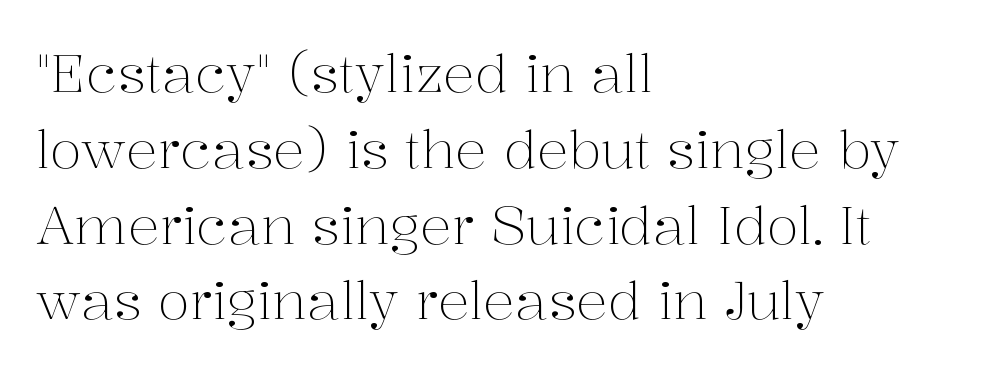
Q: Is the text bold? A: No.
Q: Is the text italic (slanted)? A: No, it is upright.
Q: Is the typeface a serif or a sans-serif typeface? A: Serif.
Q: Is the text underlined? A: No.
Q: How is the paragraph aligned? A: Left-aligned.
Q: Is the spacing between letters normal or unusually wide? A: Normal.
Q: Is the spacing between lines tight, normal or loose? A: Normal.
Q: Width (condensed, normal, or wide)? A: Normal.
Q: Stroke contrast? A: Medium.
Q: x-height? A: Medium.
Q: Monospaced? A: No.
